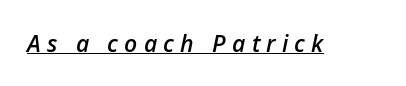
{"italic": "yes", "lean": "right", "slant_degrees": 12, "bold": "semi", "underline": "yes", "letter_spacing": "wide", "letter_spacing_em": 0.27, "glyph_px": 23}
